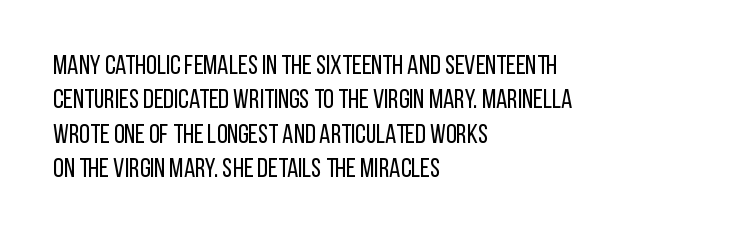
The letterforms sit at book weight or below. Honestly, the letter spacing is just normal — you wouldn't notice it. The type sits square on the baseline with zero lean. Unmarked baselines from the first word to the last. The text block is weighted toward the left margin, trailing off unevenly rightward. The designer left line spacing at the default.
